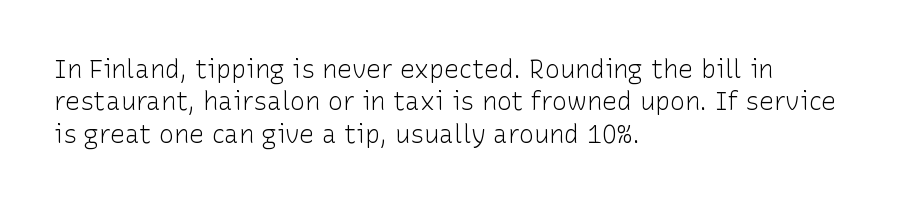
The words here are not underlined. Whoever set this chose a conventional vertical rhythm. Honestly, the letter spacing is just normal — you wouldn't notice it. Tall strokes in this sample are plumb rather than angled. Compared with a centered layout, this one pins lines to the left instead. The weight tops out at a normal text grade.
